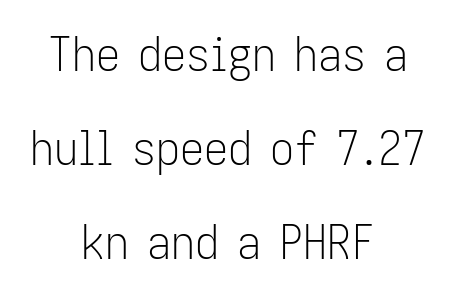
Q: Is the text bold? A: No.
Q: Is the text italic (slanted)? A: No, it is upright.
Q: Is the typeface a serif or a sans-serif typeface? A: Sans-serif.
Q: Is the text underlined? A: No.
Q: How is the paragraph aligned? A: Centered.
Q: Is the spacing between letters normal or unusually wide? A: Normal.
Q: Is the spacing between lines tight, normal or loose? A: Loose.
Q: Width (condensed, normal, or wide)? A: Condensed.
Q: Stroke contrast? A: Low.
Q: x-height? A: Medium.
Q: Monospaced? A: No.
